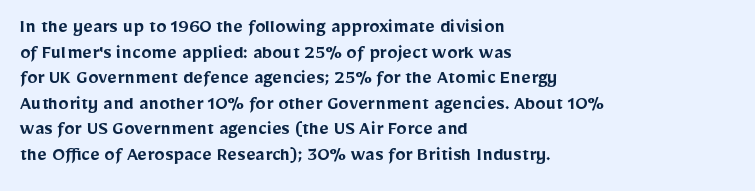
Q: Is the text bold? A: Semi-bold.
Q: Is the text italic (slanted)? A: No, it is upright.
Q: Is the text underlined? A: No.
Q: How is the paragraph aligned? A: Left-aligned.
Q: Is the spacing between letters normal or unusually wide? A: Normal.
